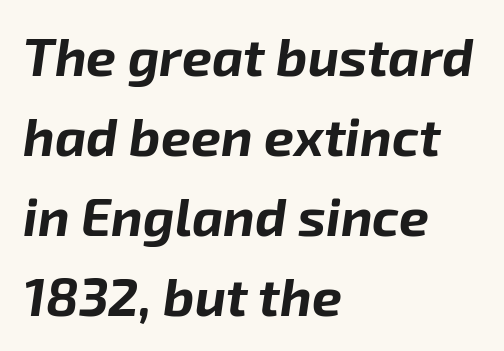
The foot of each line stays bare and open. Default kerning and tracking; the words read as compact shapes. The block of text has a typical density, with ordinary space between rows. Does the lettering tilt? It does — this is italic. Here the designer chose a conventional face with non-uniform glyph widths. If you drew a ruler down the left edge, every line would touch it.
